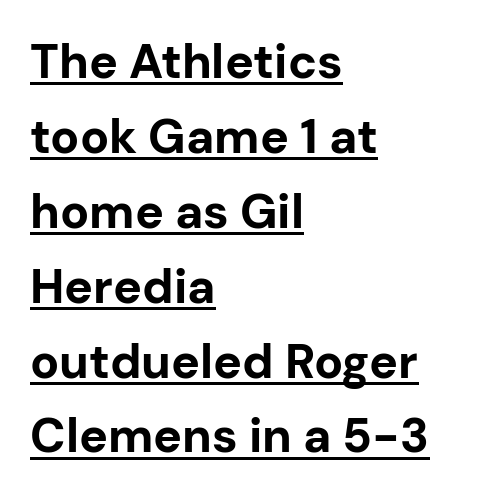
Each line of the rendering has a horizontal stroke beneath the glyphs. If you drew a line through each stem, it would be perfectly vertical. Every row of glyphs begins at an identical x-position on the left. Notice how thick the strokes are: this is what a full bold looks like. The space between consecutive lines is moderate.
